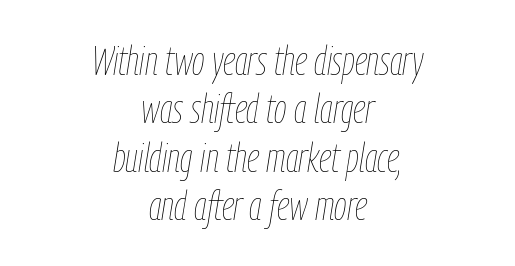
The image shows 41 px thin, condensed type, italic (leaning right); set centered, line spacing 1.18x, normal letter spacing, not underlined; low stroke contrast and a medium x-height.
